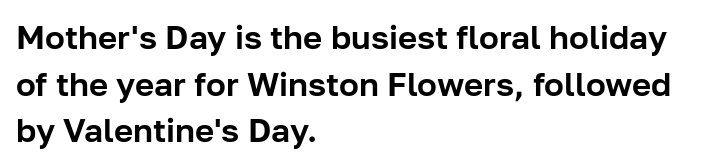
The image shows 33 px sans-serif type, upright; set left-aligned, normal line spacing (1.41x), normal letter spacing, not underlined; low stroke contrast and a medium x-height.
